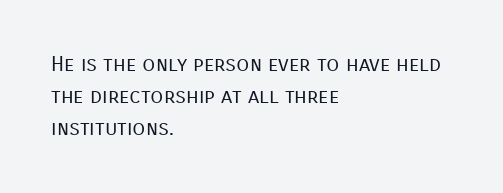
{"italic": "no", "bold": "no", "underline": "no", "align": "left", "line_spacing": "normal", "line_spacing_ratio": 1.53, "letter_spacing": "normal", "letter_spacing_em": 0.0, "glyph_px": 21}
